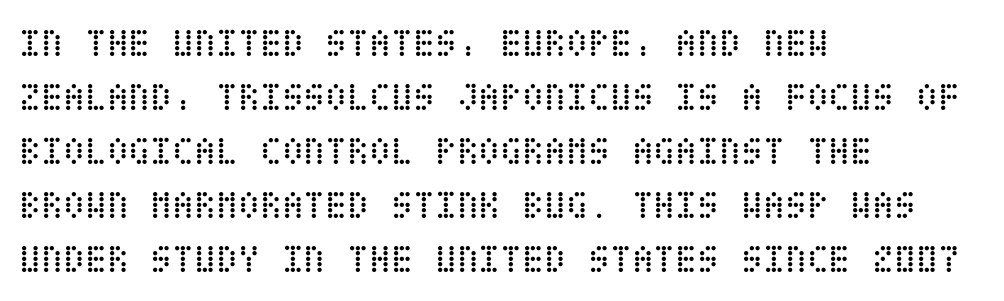
{"italic": "no", "bold": "no", "weight": "regular", "width": "condensed", "stroke_contrast": "low", "x_height": "large", "underline": "no", "align": "left", "line_spacing": "normal", "line_spacing_ratio": 1.35, "letter_spacing": "normal", "letter_spacing_em": 0.0, "glyph_px": 40}
